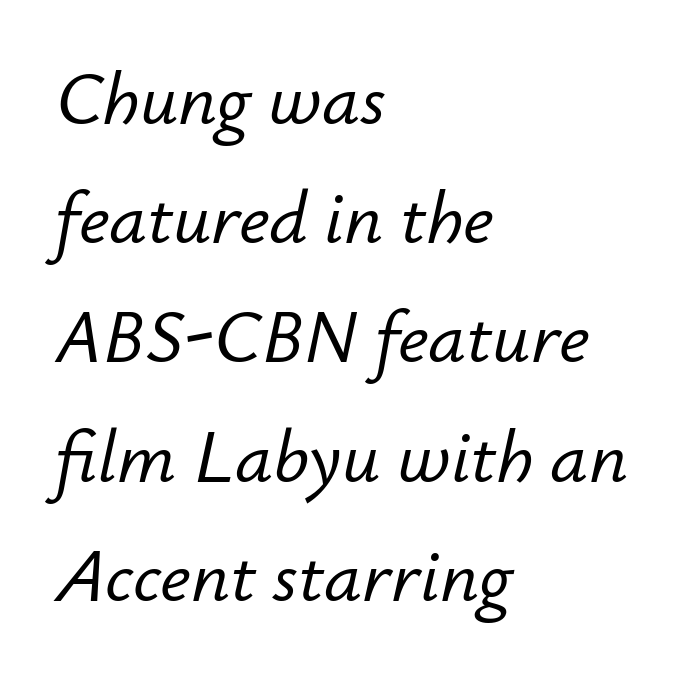
Q: Is the text italic (slanted)? A: Yes, it leans right by about 12 degrees.
Q: Is the text underlined? A: No.
Q: How is the paragraph aligned? A: Left-aligned.
Q: Is the spacing between letters normal or unusually wide? A: Normal.
Q: Is the spacing between lines tight, normal or loose? A: Normal.
Q: Width (condensed, normal, or wide)? A: Normal.
Q: Stroke contrast? A: Low.
Q: x-height? A: Small.
Q: Monospaced? A: No.
